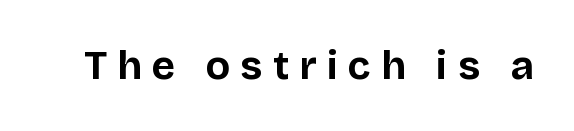
The image shows 40 px bold sans-serif type, upright; set unusually wide letter spacing (+0.26 em), not underlined; low stroke contrast and a large x-height.
